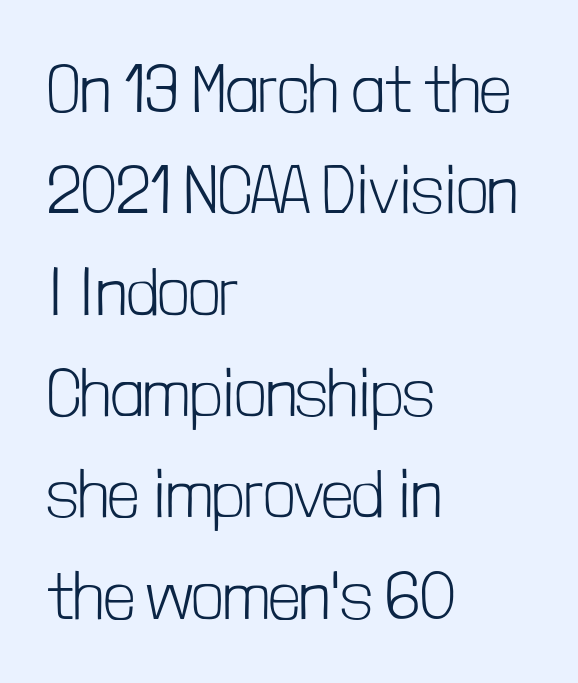
This sample has the flowing, uneven cadence of proportional lettering. Beneath every word, the page is bare. The horizontal fit of the characters is conventional and even. Every row of glyphs begins at an identical x-position on the left. This is sans-serif lettering, the kind often seen on screens and signage. Whoever set this chose a conventional vertical rhythm.
